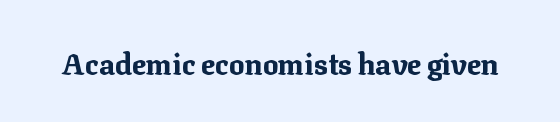
{"serif": "yes", "italic": "no", "bold": "yes", "weight": "bold", "width": "normal", "stroke_contrast": "medium", "x_height": "medium", "monospaced": "no", "underline": "no", "letter_spacing": "normal", "letter_spacing_em": 0.0, "glyph_px": 29}
